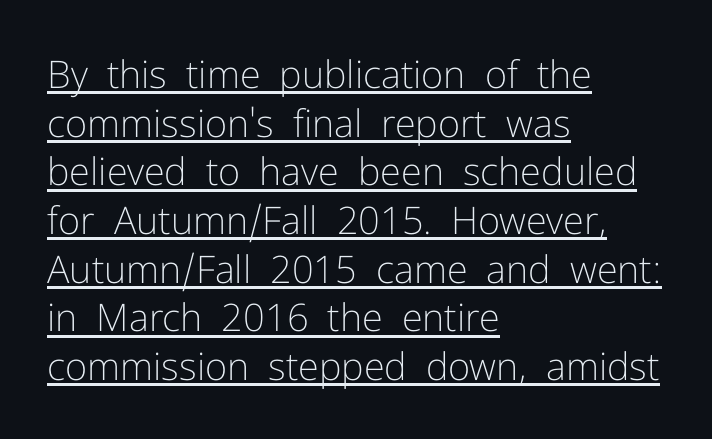
Upright lettering throughout. The typesetter chose a ragged-right arrangement here. A typographer would call this underscored text. The cut favours lightness, reaching ordinary text weight at its darkest.
